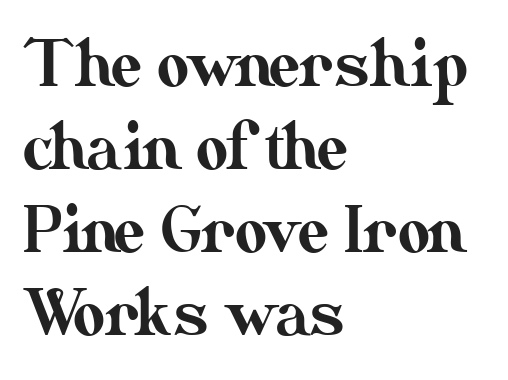
The image shows 62 px text type, upright; set left-aligned, normal line spacing (1.34x), normal letter spacing, not underlined; medium stroke contrast and a small x-height.
